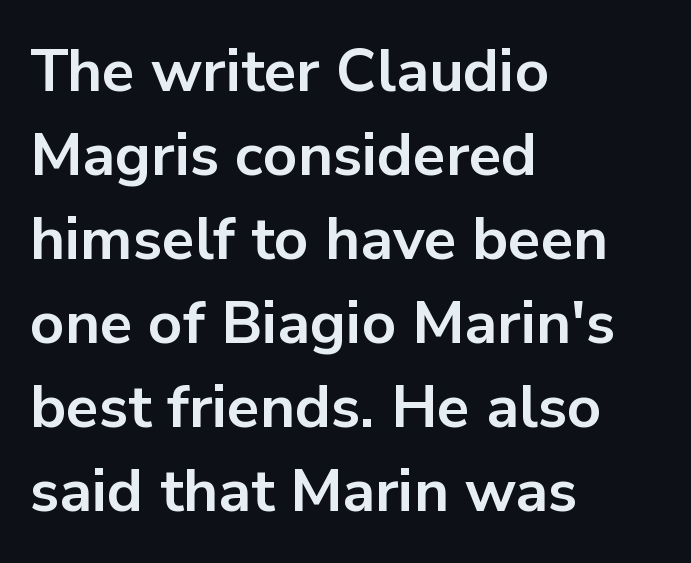
Think of a printed novel: that variable character pitch is what you see here. Horizontally, the lines are justified to the leading edge only. To sum up the face: it is a sans, with no serifs. The area under the type is left untouched.
